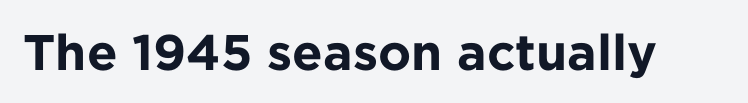
The image shows 50 px bold sans-serif type, upright; set normal letter spacing, not underlined; low stroke contrast and a medium x-height.
